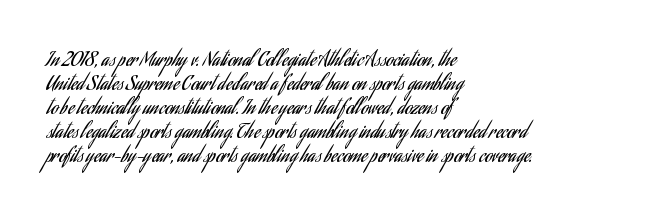
Q: Is the text bold? A: No.
Q: Is the text italic (slanted)? A: Yes.
Q: Is the text underlined? A: No.
Q: How is the paragraph aligned? A: Left-aligned.
Q: Is the spacing between letters normal or unusually wide? A: Normal.
